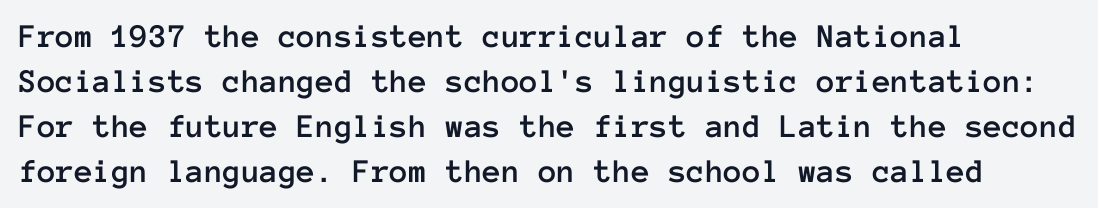
The font's upright variant was chosen for this text. All the whitespace from short lines collects on the right. The leading is moderate, giving the passage an even texture. Fixed-width glyphs throughout — classic coding-font behaviour. Words appear dense and cohesive because spacing is normal.
